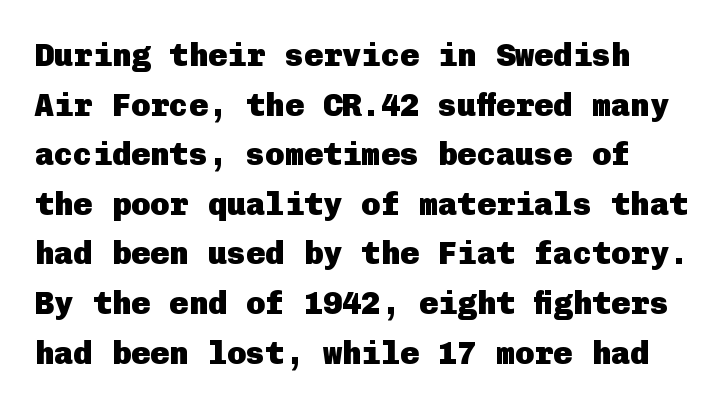
The image shows 32 px heavy sans-serif type, upright; set normal line spacing (1.55x), normal letter spacing, not underlined; low stroke contrast and a medium x-height.
